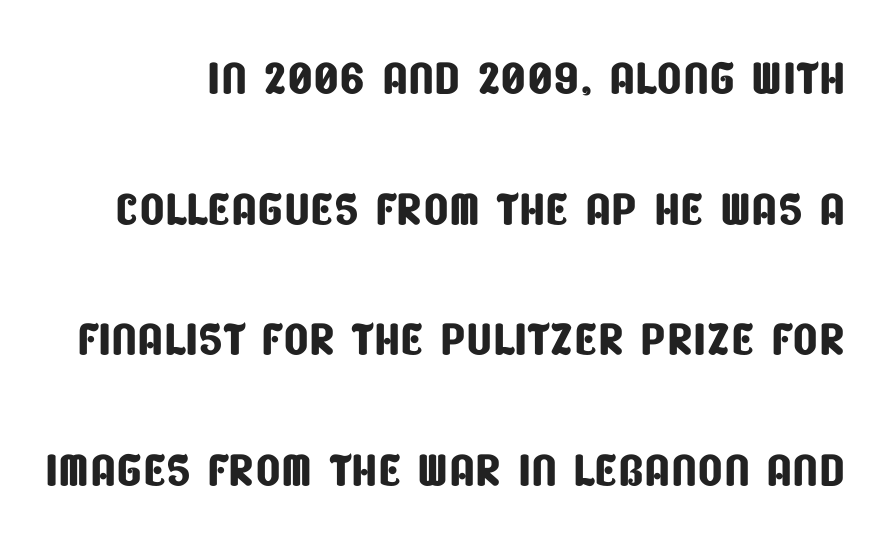
No extra tracking has been applied to these lines. The lines are spread far apart with generous leading. The passage shown is typed in a proportional face where columns would drift. The zone under the glyphs is completely vacant. Look at the bottom of the vertical strokes: they stop flat, with no serifs.
